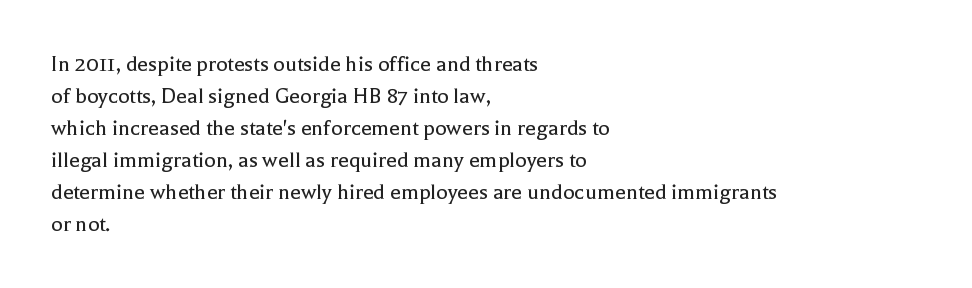
Q: Is the text bold? A: No.
Q: Is the text italic (slanted)? A: No, it is upright.
Q: Is the text underlined? A: No.
Q: How is the paragraph aligned? A: Left-aligned.
Q: Is the spacing between letters normal or unusually wide? A: Normal.
Q: Is the spacing between lines tight, normal or loose? A: Normal.
